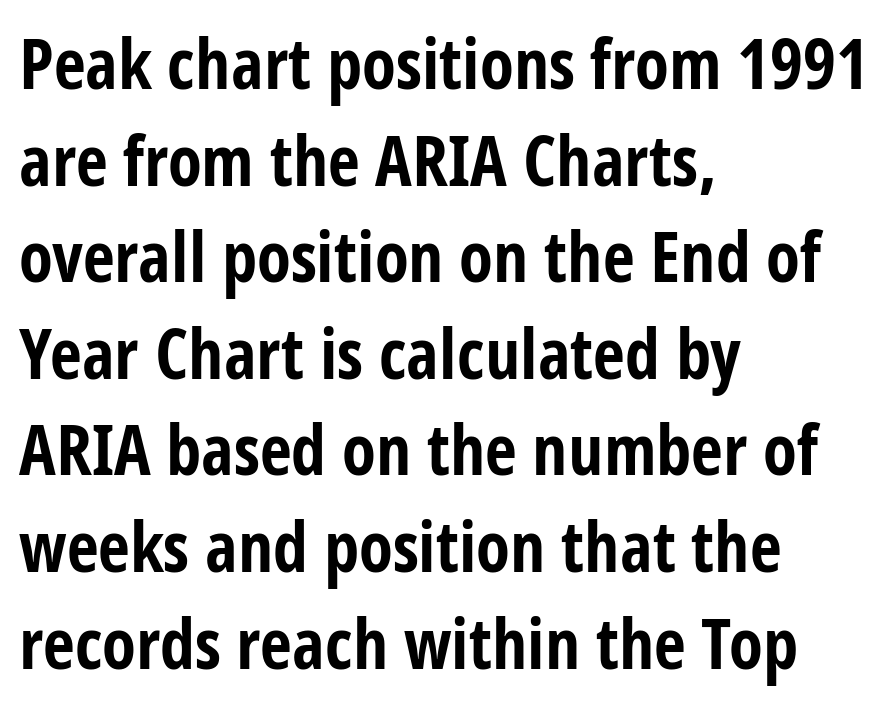
Q: Is the text bold? A: Yes.
Q: Is the text italic (slanted)? A: No, it is upright.
Q: Is the typeface a serif or a sans-serif typeface? A: Sans-serif.
Q: Is the text underlined? A: No.
Q: How is the paragraph aligned? A: Left-aligned.
Q: Is the spacing between letters normal or unusually wide? A: Normal.
Q: Is the spacing between lines tight, normal or loose? A: Normal.
Q: Width (condensed, normal, or wide)? A: Condensed.
Q: Stroke contrast? A: Low.
Q: x-height? A: Large.
Q: Monospaced? A: No.
